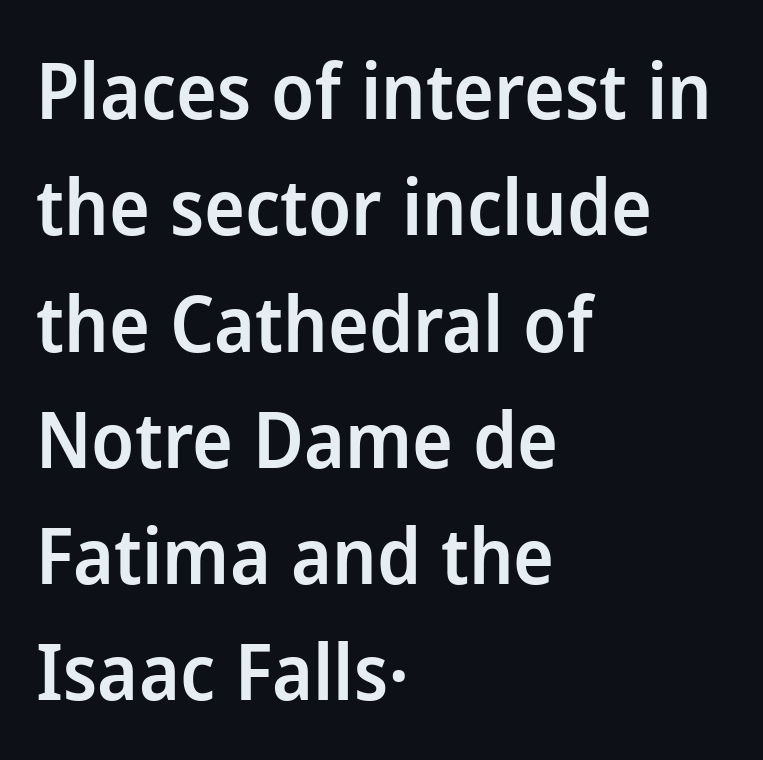
{"serif": "no", "italic": "no", "bold": "semi", "weight": "semibold", "width": "normal", "stroke_contrast": "low", "x_height": "medium", "monospaced": "no", "underline": "no", "align": "left", "line_spacing": "normal", "line_spacing_ratio": 1.51, "letter_spacing": "normal", "letter_spacing_em": 0.0, "glyph_px": 77}
